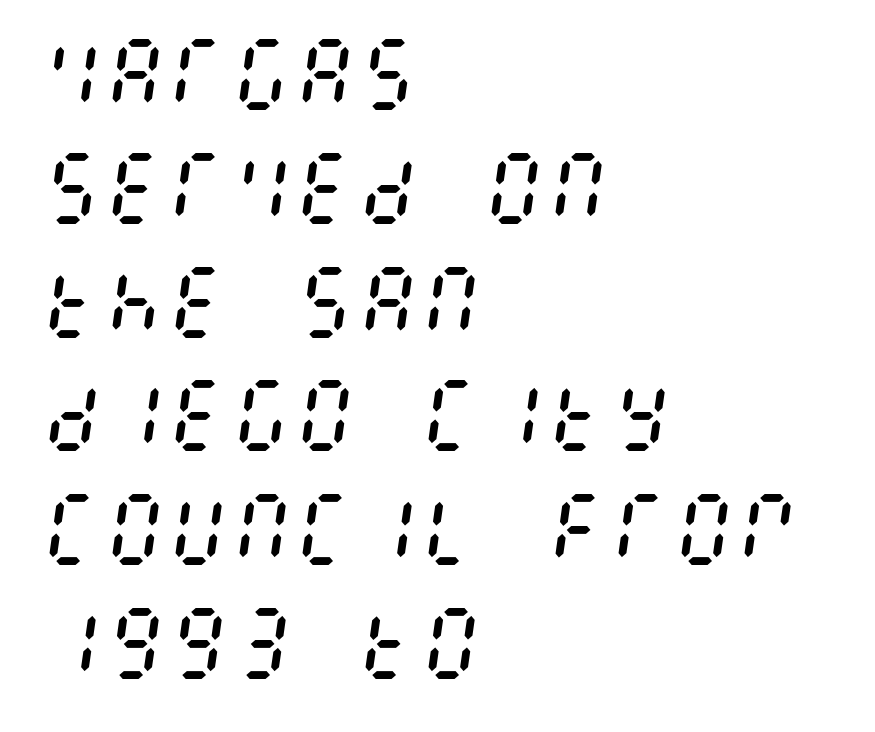
The image shows 79 px regular-weight, condensed type, italic (leaning right); set left-aligned, normal line spacing (1.44x), normal letter spacing, not underlined; medium stroke contrast and a large x-height.
